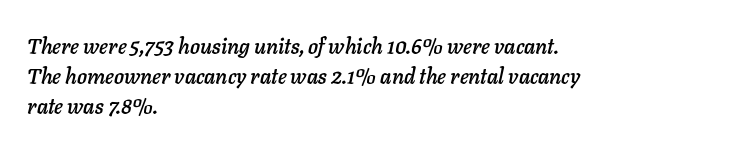
Honestly, the letter spacing is just normal — you wouldn't notice it. A bare baseline throughout the passage. One glance says typical: line gaps are just what's usual. Short and long lines alike share a common starting point at left. Italic? Definitely — the glyphs are oblique.
